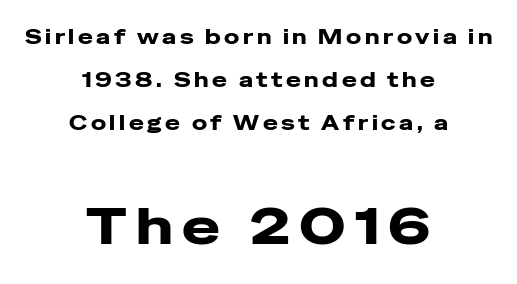
{"serif": "no", "italic": "no", "width": "wide", "stroke_contrast": "low", "x_height": "medium", "monospaced": "no", "underline": "no", "align": "center", "line_spacing": "loose", "line_spacing_ratio": 2.14, "larger_block": "second", "size_ratio": 2.55, "glyph_px": 51}
